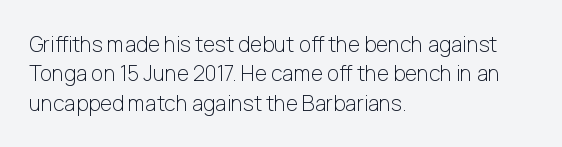
{"italic": "no", "bold": "no", "underline": "no", "align": "left", "line_spacing": "normal", "line_spacing_ratio": 1.4, "letter_spacing": "normal", "letter_spacing_em": 0.0, "glyph_px": 21}
